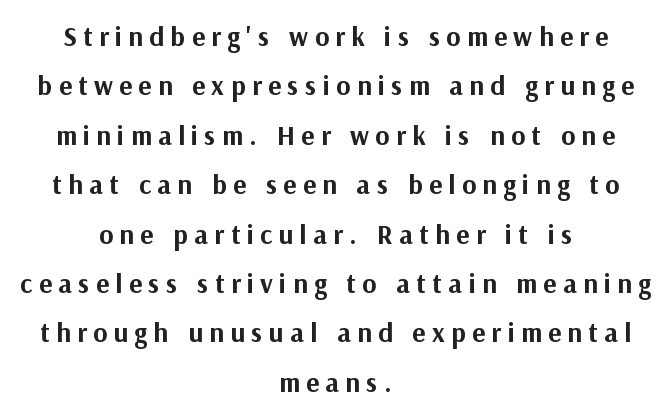
Q: Is the text bold? A: Yes.
Q: Is the text italic (slanted)? A: No, it is upright.
Q: Is the text underlined? A: No.
Q: How is the paragraph aligned? A: Centered.
Q: Is the spacing between letters normal or unusually wide? A: Unusually wide.
